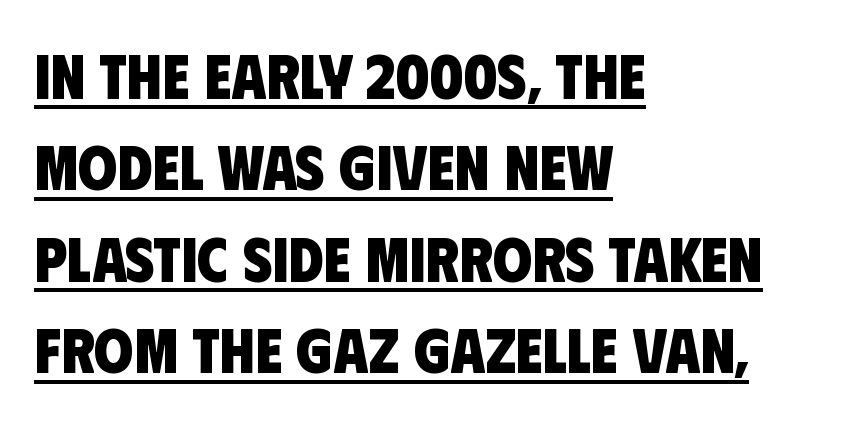
Q: Is the text bold? A: Yes.
Q: Is the typeface a serif or a sans-serif typeface? A: Sans-serif.
Q: Is the text underlined? A: Yes.
Q: How is the paragraph aligned? A: Left-aligned.
Q: Is the spacing between letters normal or unusually wide? A: Normal.
Q: Is the spacing between lines tight, normal or loose? A: Normal.
Q: Width (condensed, normal, or wide)? A: Condensed.
Q: Stroke contrast? A: Low.
Q: x-height? A: Large.
Q: Monospaced? A: No.
